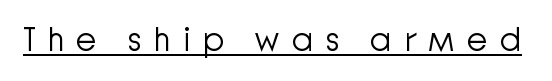
Q: Is the text bold? A: No.
Q: Is the text italic (slanted)? A: No, it is upright.
Q: Is the typeface a serif or a sans-serif typeface? A: Sans-serif.
Q: Is the text underlined? A: Yes.
Q: Is the spacing between letters normal or unusually wide? A: Unusually wide.
Q: Width (condensed, normal, or wide)? A: Normal.
Q: Stroke contrast? A: Low.
Q: x-height? A: Medium.
Q: Monospaced? A: No.
